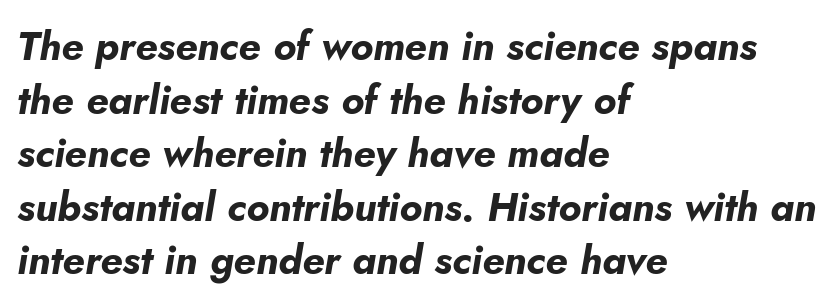
Q: Is the text bold? A: Yes.
Q: Is the text italic (slanted)? A: Yes, it leans right by about 5 degrees.
Q: Is the text underlined? A: No.
Q: How is the paragraph aligned? A: Left-aligned.
Q: Is the spacing between letters normal or unusually wide? A: Normal.
Q: Is the spacing between lines tight, normal or loose? A: Normal.
Q: Width (condensed, normal, or wide)? A: Normal.
Q: Stroke contrast? A: Low.
Q: x-height? A: Small.
Q: Monospaced? A: No.
